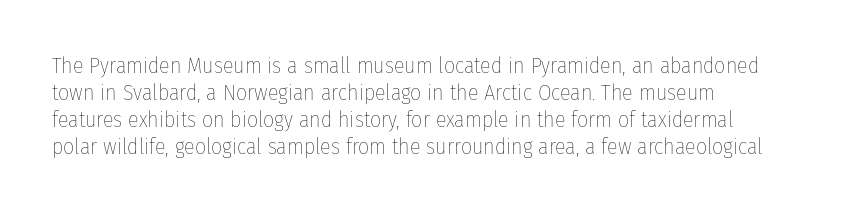
Beneath every word, the page is bare. The lettering holds an erect, upright posture throughout. Caption: face not bold, strokes unweighted. The gaps between neighbouring characters are ordinary and unremarkable.
